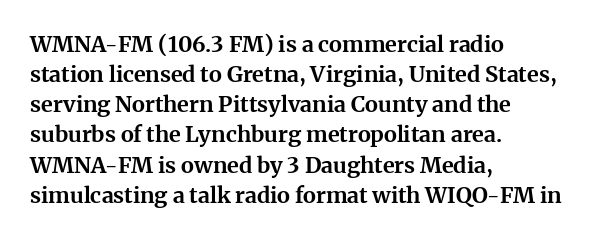
The paragraph shown leans on its left margin. This block has exactly the height ordinary leading produces. Italic: no, the glyphs are upright roman. The baseline area is clear.
